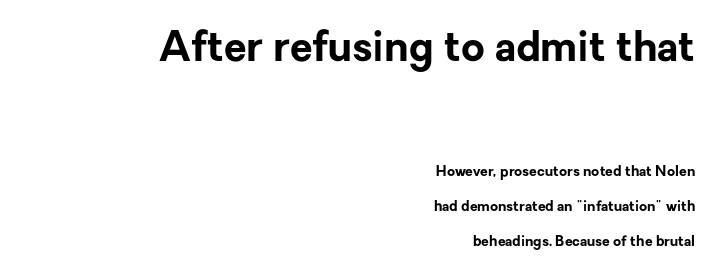
{"serif": "no", "italic": "no", "bold": "yes", "weight": "bold", "width": "normal", "stroke_contrast": "low", "x_height": "medium", "monospaced": "no", "underline": "no", "align": "right", "line_spacing": "loose", "line_spacing_ratio": 2.49, "letter_spacing": "normal", "letter_spacing_em": 0.0, "larger_block": "first", "size_ratio": 2.93, "glyph_px": 41}
